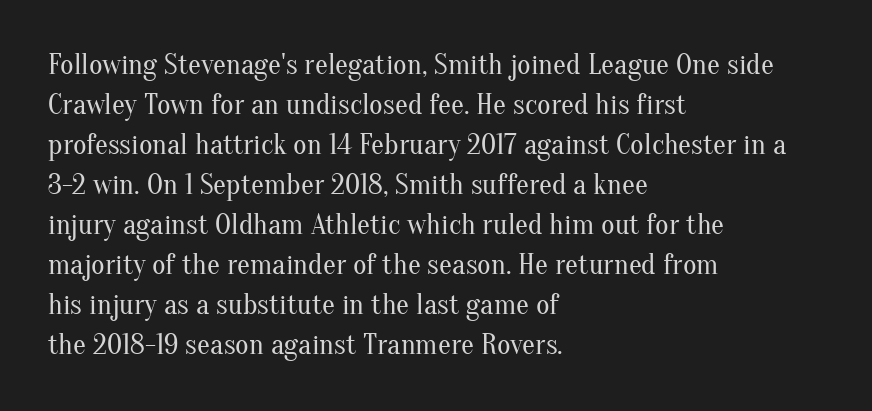
{"serif": "yes", "italic": "no", "bold": "no", "weight": "regular", "width": "normal", "stroke_contrast": "medium", "x_height": "small", "monospaced": "no", "underline": "no", "align": "left", "line_spacing": "normal", "line_spacing_ratio": 1.38, "letter_spacing": "normal", "letter_spacing_em": 0.0, "glyph_px": 29}
